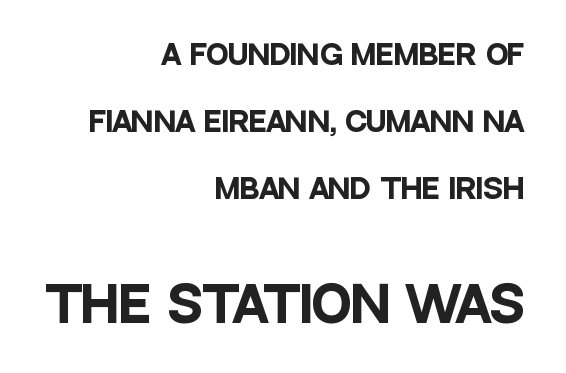
Q: Is the text bold? A: Yes.
Q: Is the text italic (slanted)? A: No, it is upright.
Q: Is the typeface a serif or a sans-serif typeface? A: Sans-serif.
Q: Is the text underlined? A: No.
Q: How is the paragraph aligned? A: Right-aligned.
Q: Is the spacing between letters normal or unusually wide? A: Normal.
Q: Is the spacing between lines tight, normal or loose? A: Loose.
Q: Which block of text is set in a larger size, the first (top) or the second (bottom)? A: The second (bottom) one.
Q: Width (condensed, normal, or wide)? A: Condensed.
Q: Stroke contrast? A: Low.
Q: x-height? A: Large.
Q: Monospaced? A: No.
